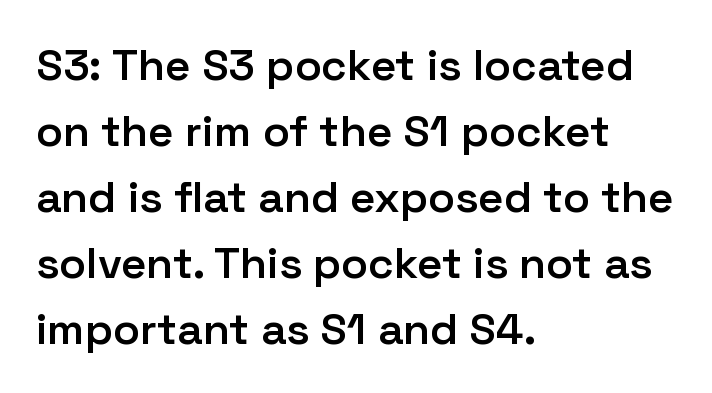
{"serif": "no", "italic": "no", "bold": "semi", "weight": "semibold", "width": "normal", "stroke_contrast": "low", "x_height": "medium", "monospaced": "no", "underline": "no", "align": "left", "line_spacing": "normal", "line_spacing_ratio": 1.5, "letter_spacing": "normal", "letter_spacing_em": 0.0, "glyph_px": 44}
